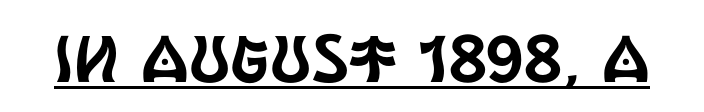
{"serif": "no", "italic": "no", "width": "condensed", "x_height": "large", "monospaced": "no", "underline": "yes", "letter_spacing": "normal", "letter_spacing_em": 0.0, "glyph_px": 66}
